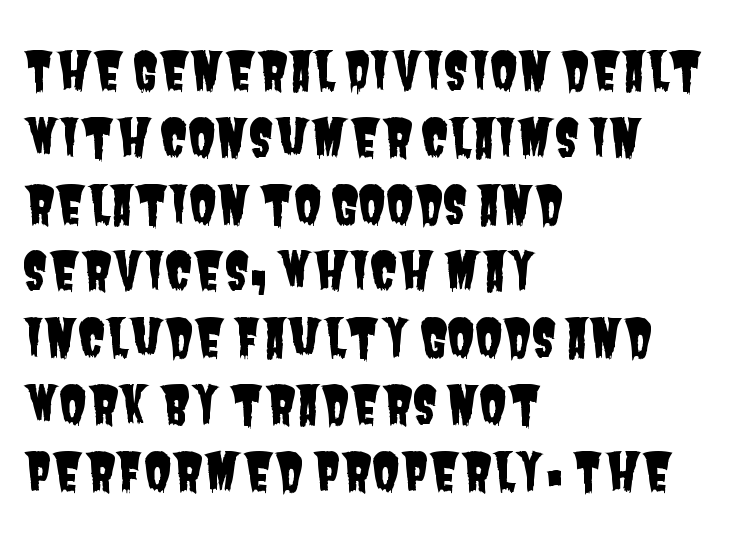
Q: Is the typeface a serif or a sans-serif typeface? A: Sans-serif.
Q: Is the text underlined? A: No.
Q: How is the paragraph aligned? A: Left-aligned.
Q: Is the spacing between letters normal or unusually wide? A: Normal.
Q: Is the spacing between lines tight, normal or loose? A: Normal.
Q: Width (condensed, normal, or wide)? A: Condensed.
Q: Stroke contrast? A: Low.
Q: x-height? A: Large.
Q: Monospaced? A: No.
